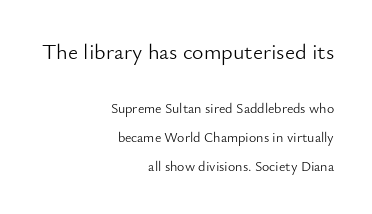
Quick note: interline space is abundant. Here the glyphs are tracked normally, forming tight word shapes. Stroke mass is kept to a normal reading level or below. Caption: upper text group enlarged, lower text group reduced. Short and long lines alike share a common ending point at right. Clear beneath every line of the passage.
